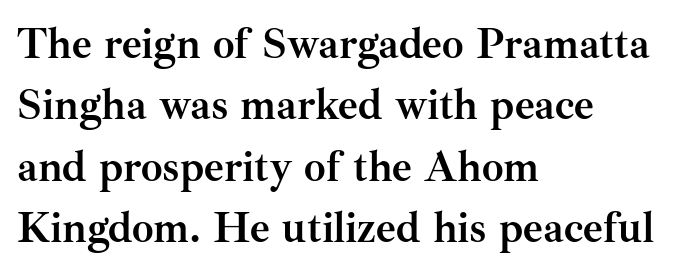
Q: Is the text bold? A: Yes.
Q: Is the text italic (slanted)? A: No, it is upright.
Q: Is the typeface a serif or a sans-serif typeface? A: Serif.
Q: Is the text underlined? A: No.
Q: How is the paragraph aligned? A: Left-aligned.
Q: Is the spacing between letters normal or unusually wide? A: Normal.
Q: Is the spacing between lines tight, normal or loose? A: Normal.
Q: Width (condensed, normal, or wide)? A: Normal.
Q: Stroke contrast? A: Medium.
Q: x-height? A: Small.
Q: Monospaced? A: No.
